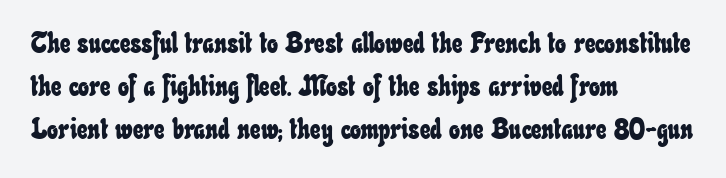
The passage shown stacks its lines at a standard gap. Nobody drew a line under any word here. Short and long lines alike share a common starting point at left. Between one letter and the next there's only the usual sliver of space.
